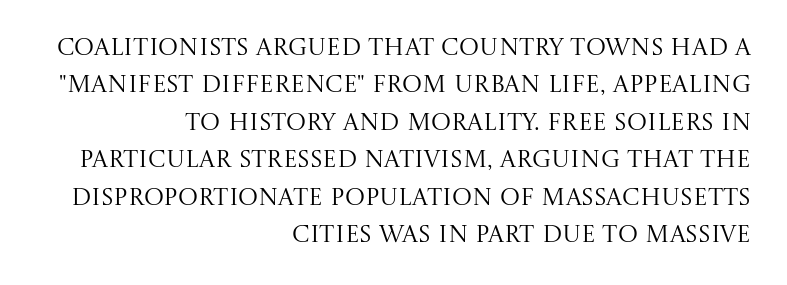
{"italic": "no", "bold": "no", "underline": "no", "align": "right", "line_spacing": "normal", "line_spacing_ratio": 1.56, "letter_spacing": "normal", "letter_spacing_em": 0.0, "glyph_px": 24}
